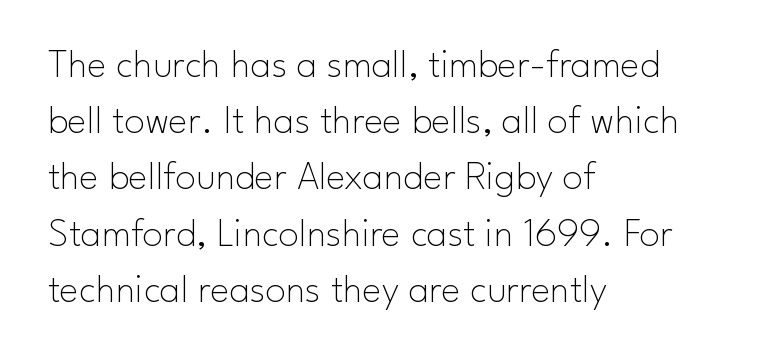
Q: Is the text bold? A: No.
Q: Is the text italic (slanted)? A: No, it is upright.
Q: Is the typeface a serif or a sans-serif typeface? A: Sans-serif.
Q: Is the text underlined? A: No.
Q: How is the paragraph aligned? A: Left-aligned.
Q: Is the spacing between letters normal or unusually wide? A: Normal.
Q: Is the spacing between lines tight, normal or loose? A: Normal.
Q: Width (condensed, normal, or wide)? A: Normal.
Q: Stroke contrast? A: Low.
Q: x-height? A: Small.
Q: Monospaced? A: No.
